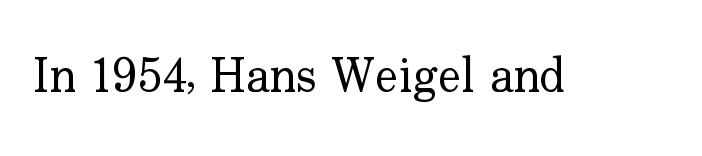
{"serif": "yes", "italic": "no", "bold": "no", "weight": "regular", "width": "normal", "stroke_contrast": "low", "x_height": "small", "monospaced": "no", "underline": "no", "letter_spacing": "normal", "letter_spacing_em": 0.0, "glyph_px": 48}
